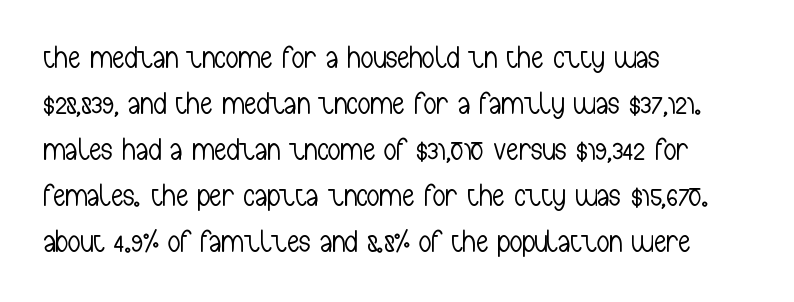
The image shows 31 px light, condensed sans-serif type, upright; set left-aligned, normal line spacing (1.48x), normal letter spacing, not underlined; low stroke contrast and a medium x-height.
